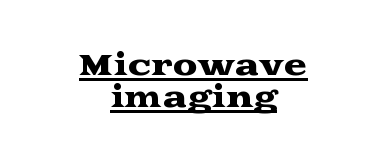
The image shows 28 px wide serif type, upright; set centered, tight line spacing (1.13x), normal letter spacing, underlined; medium stroke contrast and a medium x-height.
